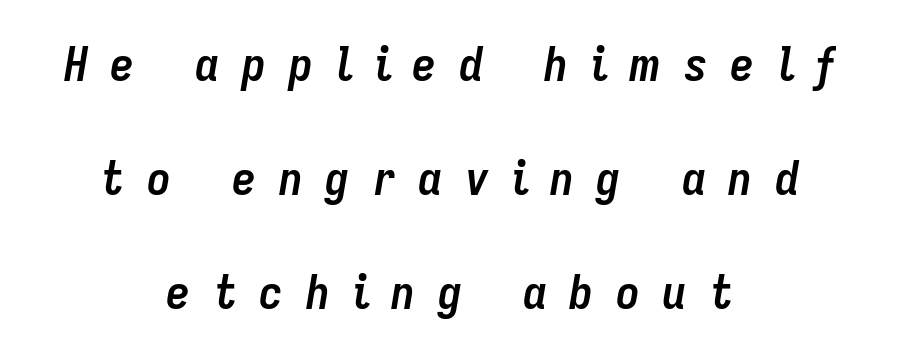
Q: Is the text bold? A: Yes.
Q: Is the text italic (slanted)? A: Yes, it leans right by about 9 degrees.
Q: Is the text underlined? A: No.
Q: How is the paragraph aligned? A: Centered.
Q: Is the spacing between letters normal or unusually wide? A: Unusually wide.
Q: Is the spacing between lines tight, normal or loose? A: Loose.
Q: Width (condensed, normal, or wide)? A: Condensed.
Q: Stroke contrast? A: Low.
Q: x-height? A: Medium.
Q: Monospaced? A: No.
